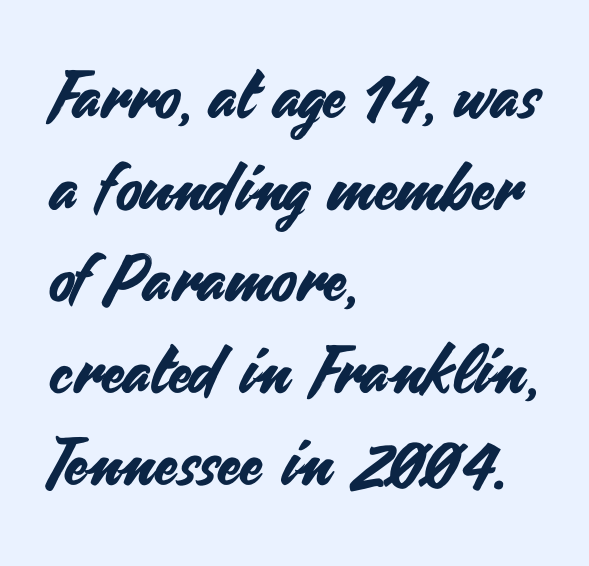
Q: Is the text italic (slanted)? A: Yes.
Q: Is the typeface a serif or a sans-serif typeface? A: Sans-serif.
Q: Is the text underlined? A: No.
Q: How is the paragraph aligned? A: Left-aligned.
Q: Is the spacing between letters normal or unusually wide? A: Normal.
Q: Is the spacing between lines tight, normal or loose? A: Normal.
Q: Width (condensed, normal, or wide)? A: Normal.
Q: Stroke contrast? A: Medium.
Q: x-height? A: Small.
Q: Monospaced? A: No.
